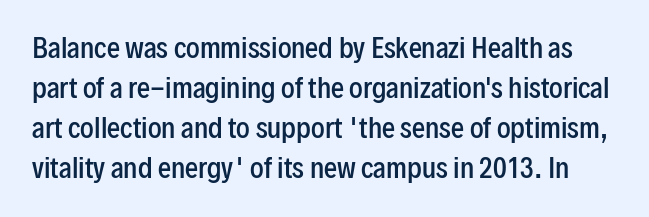
The image shows 26 px text type, upright; set normal line spacing (1.54x), normal letter spacing, not underlined.
